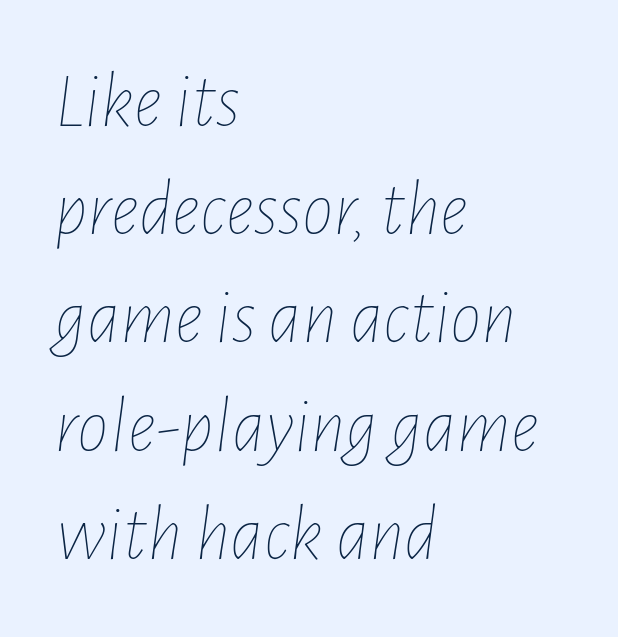
Q: Is the text bold? A: No.
Q: Is the text italic (slanted)? A: Yes, it leans right by about 7 degrees.
Q: Is the text underlined? A: No.
Q: How is the paragraph aligned? A: Left-aligned.
Q: Is the spacing between letters normal or unusually wide? A: Normal.
Q: Is the spacing between lines tight, normal or loose? A: Normal.
Q: Width (condensed, normal, or wide)? A: Condensed.
Q: Stroke contrast? A: Low.
Q: x-height? A: Medium.
Q: Monospaced? A: No.
